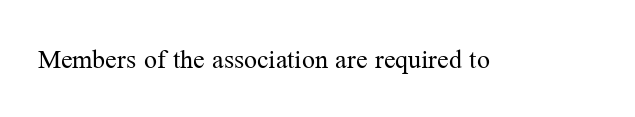
{"italic": "no", "bold": "no", "underline": "no", "letter_spacing": "normal", "letter_spacing_em": 0.0, "glyph_px": 26}
